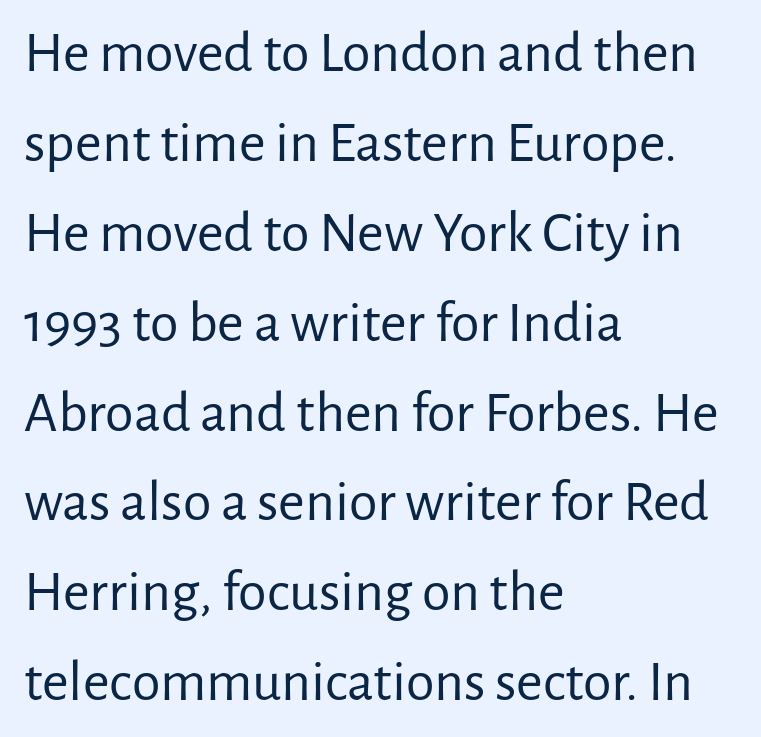
{"serif": "no", "italic": "no", "bold": "no", "weight": "regular", "width": "normal", "stroke_contrast": "low", "x_height": "medium", "monospaced": "no", "underline": "no", "align": "left", "line_spacing": "normal", "line_spacing_ratio": 1.55, "letter_spacing": "normal", "letter_spacing_em": 0.0, "glyph_px": 58}
